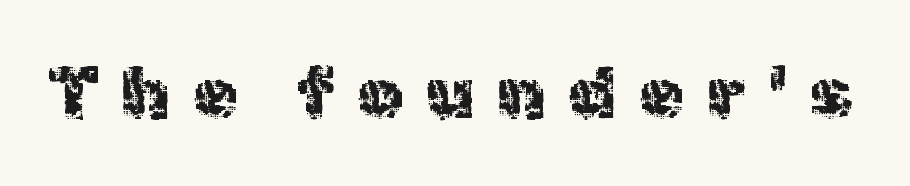
{"serif": "no", "italic": "no", "width": "normal", "x_height": "medium", "monospaced": "no", "underline": "no", "letter_spacing": "wide", "letter_spacing_em": 0.32, "glyph_px": 72}
